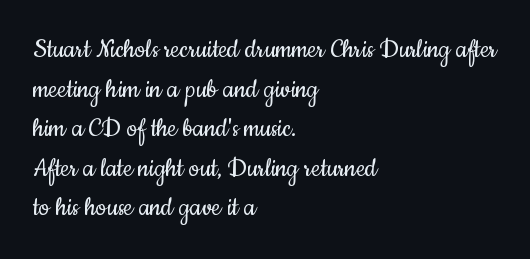
{"serif": "no", "bold": "no", "weight": "regular", "width": "condensed", "stroke_contrast": "low", "x_height": "small", "monospaced": "no", "underline": "no", "align": "left", "line_spacing": "normal", "line_spacing_ratio": 1.32, "letter_spacing": "normal", "letter_spacing_em": 0.0, "glyph_px": 30}
